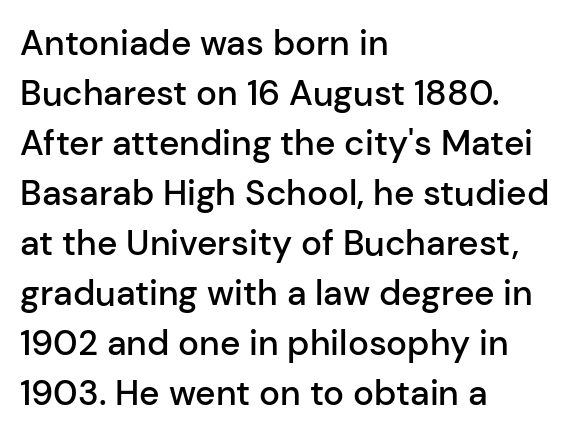
The space between consecutive lines is moderate. What stands out about the letter spacing? Nothing — it is the standard amount. Posture: upright roman. A typesetter would label this face a sans.
